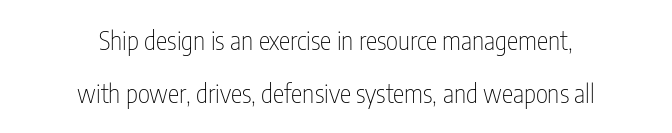
The image shows 26 px text type, upright; set centered, loose line spacing (2.04x), normal letter spacing, not underlined.
